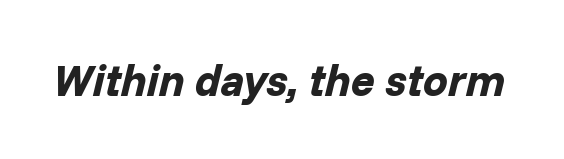
{"italic": "yes", "lean": "right", "slant_degrees": 14, "bold": "yes", "weight": "bold", "width": "normal", "stroke_contrast": "low", "x_height": "medium", "monospaced": "no", "underline": "no", "letter_spacing": "normal", "letter_spacing_em": 0.0, "glyph_px": 44}
